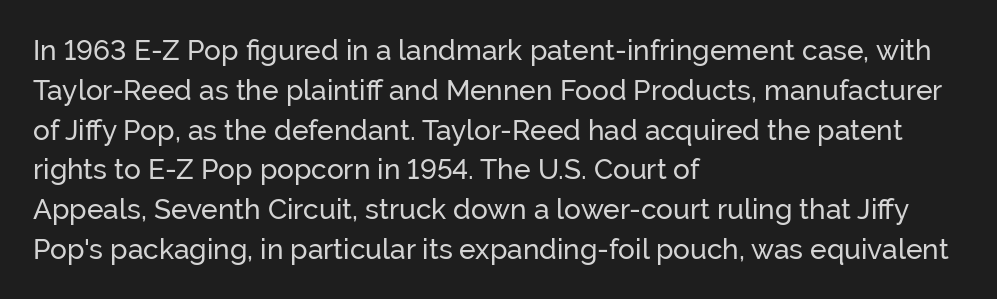
{"serif": "no", "italic": "no", "width": "normal", "stroke_contrast": "low", "x_height": "medium", "monospaced": "no", "underline": "no", "align": "left", "line_spacing": "normal", "line_spacing_ratio": 1.42, "letter_spacing": "normal", "letter_spacing_em": 0.0, "glyph_px": 28}
